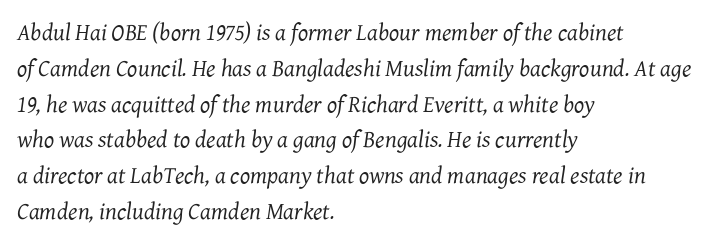
{"italic": "yes", "lean": "right", "slant_degrees": 7, "bold": "no", "underline": "no", "align": "left", "line_spacing": "normal", "line_spacing_ratio": 1.49, "letter_spacing": "normal", "letter_spacing_em": 0.0, "glyph_px": 24}
